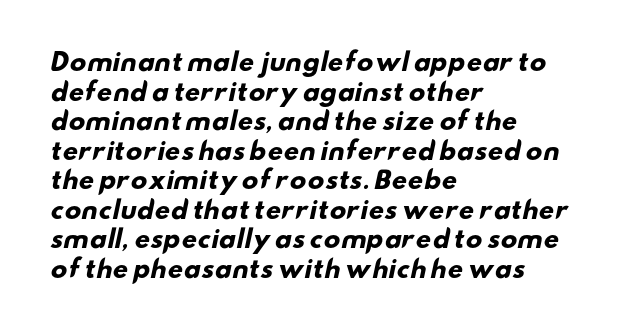
The image shows 24 px bold type; set left-aligned, line spacing 1.23x, normal letter spacing, not underlined.
